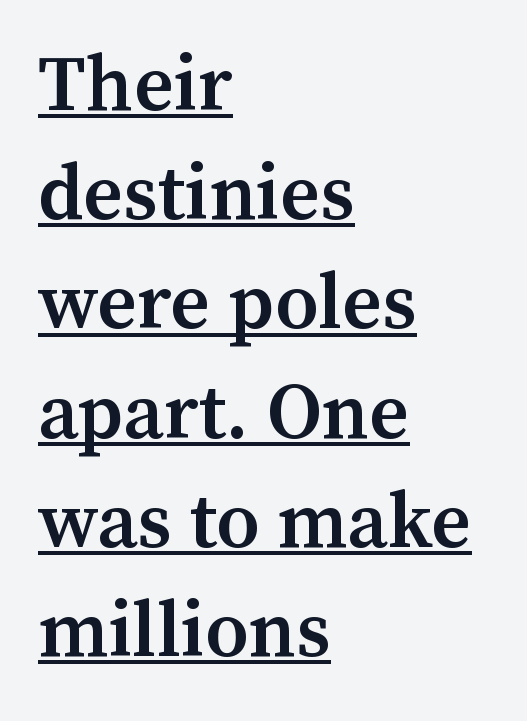
Q: Is the text bold? A: Semi-bold.
Q: Is the text italic (slanted)? A: No, it is upright.
Q: Is the typeface a serif or a sans-serif typeface? A: Serif.
Q: Is the text underlined? A: Yes.
Q: How is the paragraph aligned? A: Left-aligned.
Q: Is the spacing between letters normal or unusually wide? A: Normal.
Q: Is the spacing between lines tight, normal or loose? A: Normal.
Q: Width (condensed, normal, or wide)? A: Normal.
Q: Stroke contrast? A: Medium.
Q: x-height? A: Medium.
Q: Monospaced? A: No.
